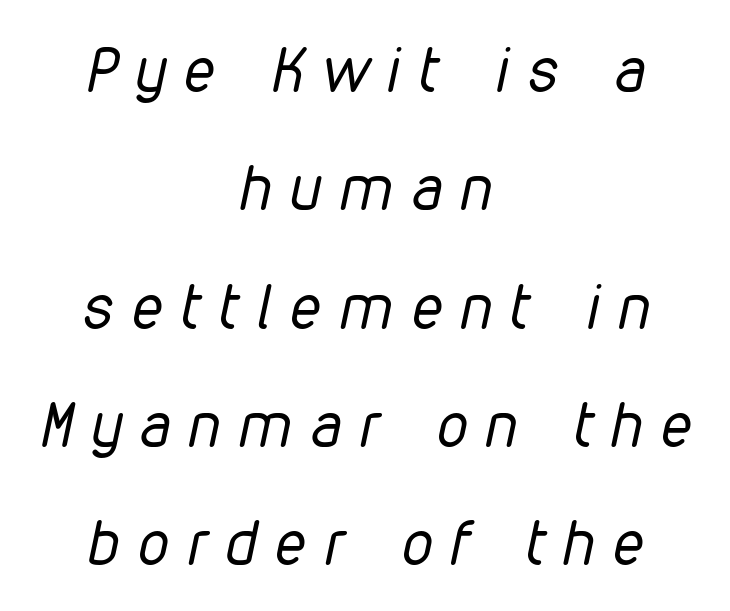
The image shows 61 px regular-weight, condensed type, italic (leaning right); set centered, loose line spacing (1.94x), unusually wide letter spacing (+0.31 em), not underlined; low stroke contrast and a medium x-height.
